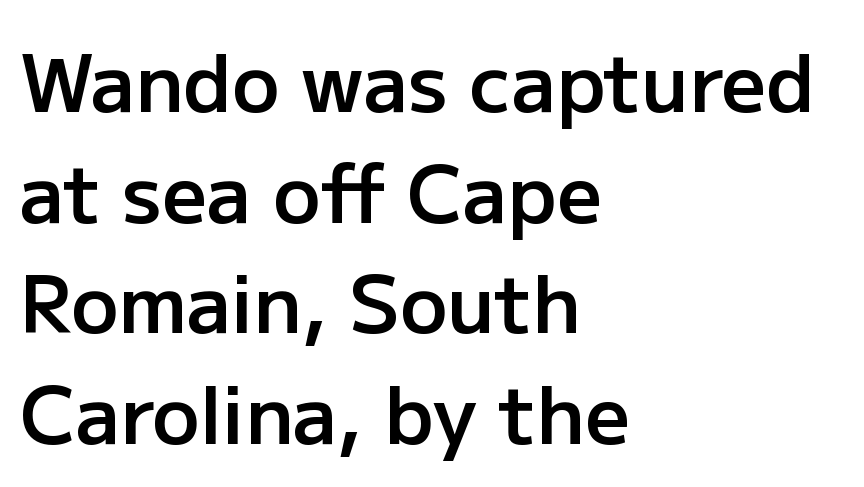
The image shows 79 px semibold sans-serif type, upright; set left-aligned, normal line spacing (1.4x), normal letter spacing, not underlined; low stroke contrast and a medium x-height.
